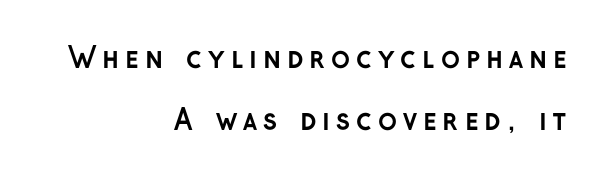
{"serif": "no", "italic": "no", "bold": "yes", "weight": "semibold", "width": "normal", "stroke_contrast": "low", "x_height": "medium", "monospaced": "no", "underline": "no", "align": "right", "line_spacing": "loose", "line_spacing_ratio": 2.22, "letter_spacing": "wide", "letter_spacing_em": 0.21, "glyph_px": 28}
